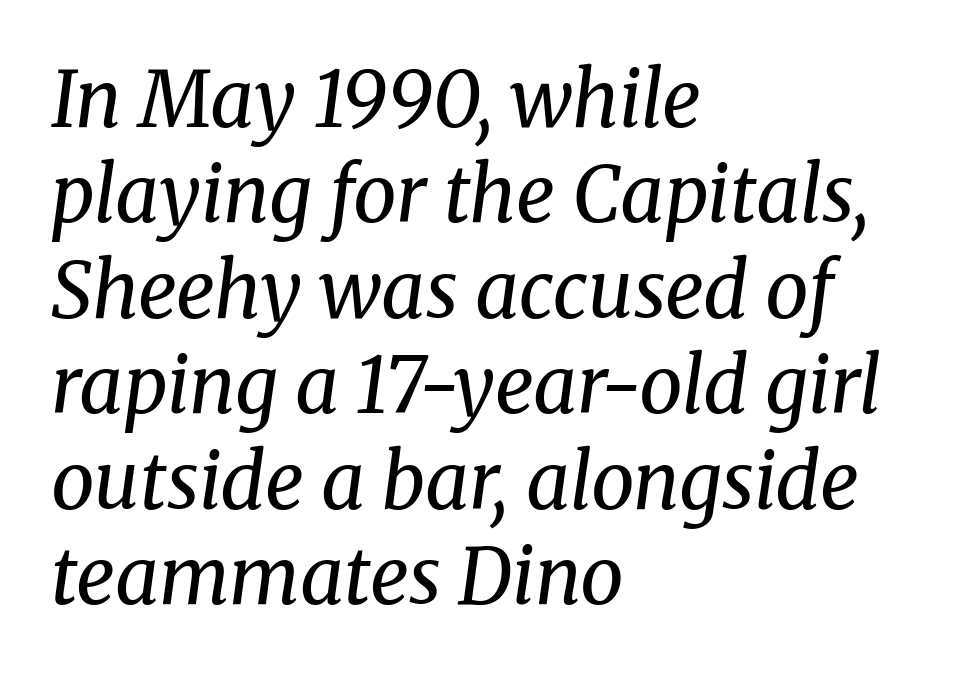
{"serif": "yes", "italic": "yes", "lean": "right", "slant_degrees": 8, "bold": "no", "weight": "regular", "width": "normal", "stroke_contrast": "medium", "x_height": "medium", "monospaced": "no", "underline": "no", "align": "left", "line_spacing_ratio": 1.24, "letter_spacing": "normal", "letter_spacing_em": 0.0, "glyph_px": 77}
